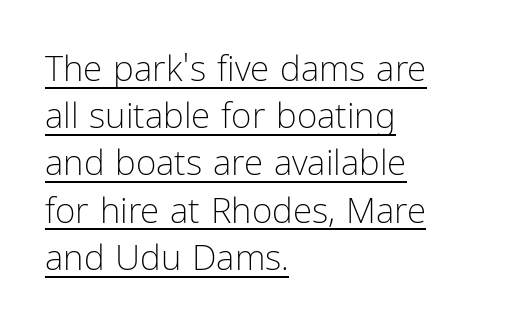
Q: Is the text bold? A: No.
Q: Is the text italic (slanted)? A: No, it is upright.
Q: Is the typeface a serif or a sans-serif typeface? A: Sans-serif.
Q: Is the text underlined? A: Yes.
Q: How is the paragraph aligned? A: Left-aligned.
Q: Is the spacing between letters normal or unusually wide? A: Normal.
Q: Is the spacing between lines tight, normal or loose? A: Normal.
Q: Width (condensed, normal, or wide)? A: Condensed.
Q: Stroke contrast? A: Low.
Q: x-height? A: Medium.
Q: Monospaced? A: No.
